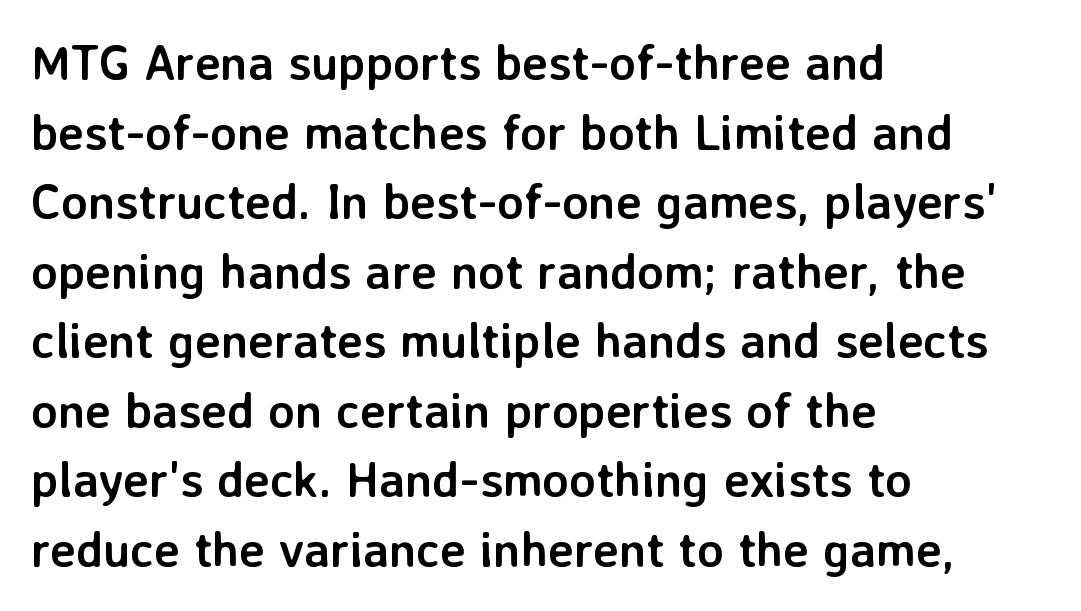
Q: Is the text bold? A: Yes.
Q: Is the text italic (slanted)? A: No, it is upright.
Q: Is the typeface a serif or a sans-serif typeface? A: Sans-serif.
Q: Is the text underlined? A: No.
Q: How is the paragraph aligned? A: Left-aligned.
Q: Is the spacing between letters normal or unusually wide? A: Normal.
Q: Is the spacing between lines tight, normal or loose? A: Normal.
Q: Width (condensed, normal, or wide)? A: Normal.
Q: Stroke contrast? A: Low.
Q: x-height? A: Medium.
Q: Monospaced? A: No.
